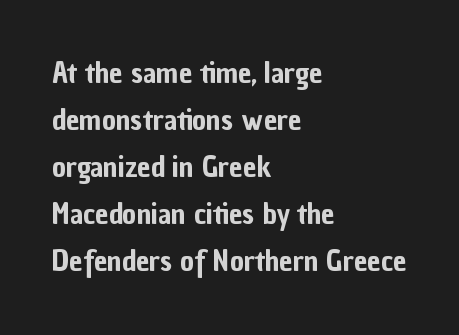
Q: Is the text italic (slanted)? A: No, it is upright.
Q: Is the typeface a serif or a sans-serif typeface? A: Sans-serif.
Q: Is the text underlined? A: No.
Q: How is the paragraph aligned? A: Left-aligned.
Q: Is the spacing between letters normal or unusually wide? A: Normal.
Q: Is the spacing between lines tight, normal or loose? A: Normal.
Q: Width (condensed, normal, or wide)? A: Condensed.
Q: Stroke contrast? A: Low.
Q: x-height? A: Medium.
Q: Monospaced? A: No.
